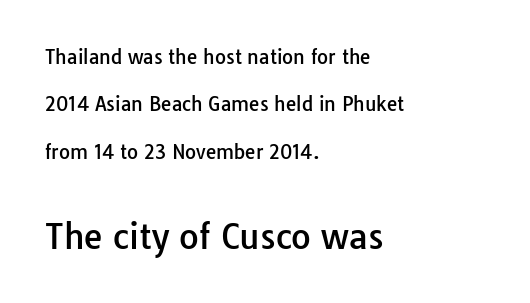
{"serif": "no", "italic": "no", "width": "normal", "stroke_contrast": "low", "x_height": "medium", "monospaced": "no", "underline": "no", "align": "left", "line_spacing": "loose", "line_spacing_ratio": 2.5, "letter_spacing": "normal", "letter_spacing_em": 0.0, "larger_block": "second", "size_ratio": 1.79, "glyph_px": 34}
